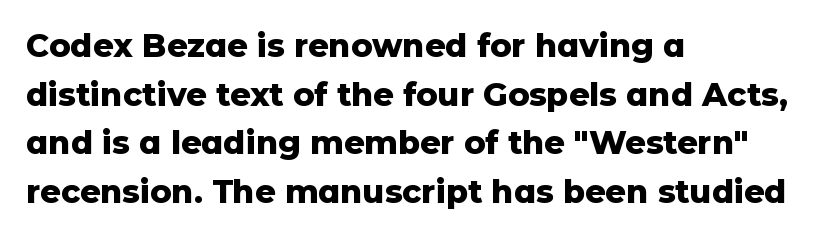
Posture: straight, roman, zero tilt. Look at the bottom of the vertical strokes: they stop flat, with no serifs. Letters rest on an invisible, unmarked baseline. The passage shown is typed in a proportional face where columns would drift. Heft: maximum for text — a bold.
